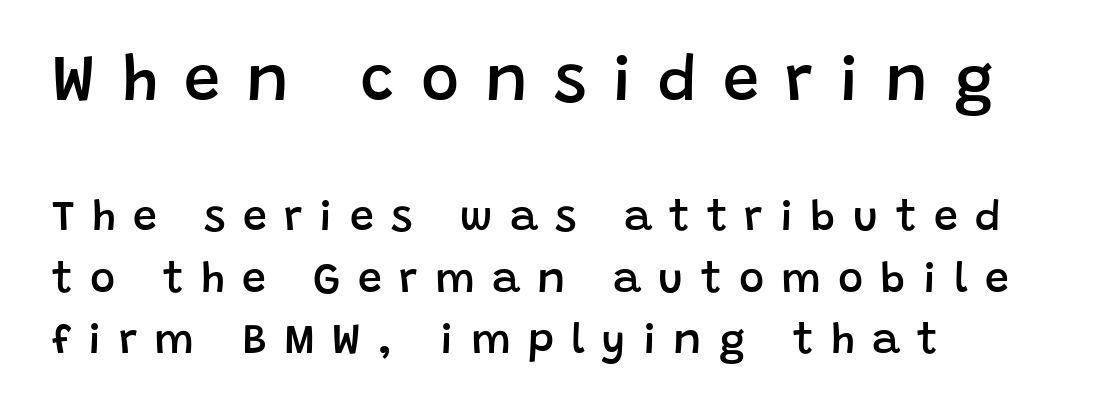
{"serif": "no", "italic": "no", "bold": "semi", "weight": "semibold", "width": "normal", "stroke_contrast": "low", "x_height": "large", "monospaced": "no", "underline": "no", "align": "left", "line_spacing": "normal", "line_spacing_ratio": 1.44, "letter_spacing": "wide", "letter_spacing_em": 0.4, "larger_block": "first", "size_ratio": 1.51, "glyph_px": 65}
